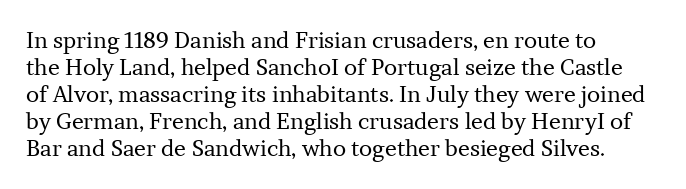
Q: Is the text bold? A: No.
Q: Is the text italic (slanted)? A: No, it is upright.
Q: Is the text underlined? A: No.
Q: How is the paragraph aligned? A: Left-aligned.
Q: Is the spacing between letters normal or unusually wide? A: Normal.
